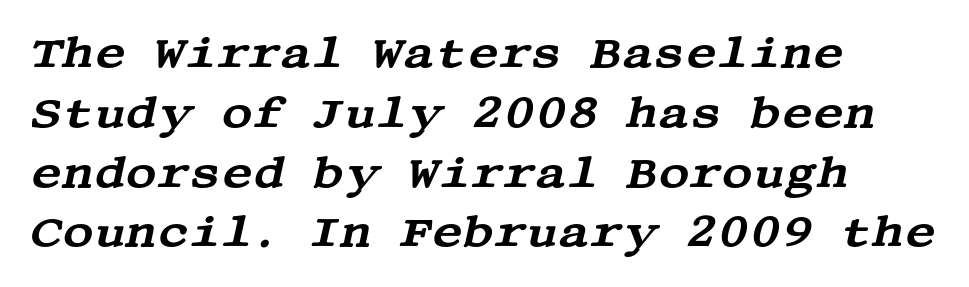
The image shows 43 px wide serif type, italic (leaning right); set left-aligned, normal line spacing (1.39x), normal letter spacing, not underlined; medium stroke contrast and a large x-height.
